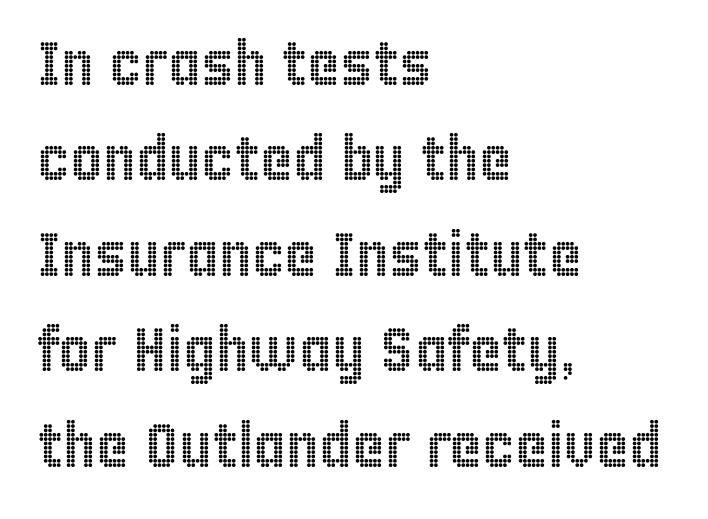
{"italic": "no", "width": "condensed", "x_height": "large", "monospaced": "no", "underline": "no", "align": "left", "line_spacing": "normal", "line_spacing_ratio": 1.54, "letter_spacing": "normal", "letter_spacing_em": 0.0, "glyph_px": 62}
